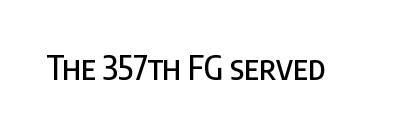
Q: Is the text italic (slanted)? A: No, it is upright.
Q: Is the typeface a serif or a sans-serif typeface? A: Sans-serif.
Q: Is the text underlined? A: No.
Q: Is the spacing between letters normal or unusually wide? A: Normal.
Q: Width (condensed, normal, or wide)? A: Condensed.
Q: Stroke contrast? A: Low.
Q: x-height? A: Large.
Q: Monospaced? A: No.
